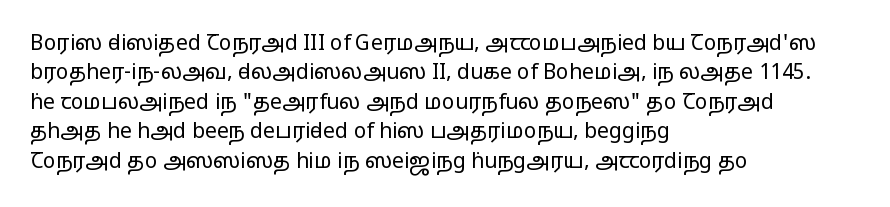
The image shows 21 px text type, upright; set left-aligned, normal line spacing (1.4x), normal letter spacing, not underlined.
